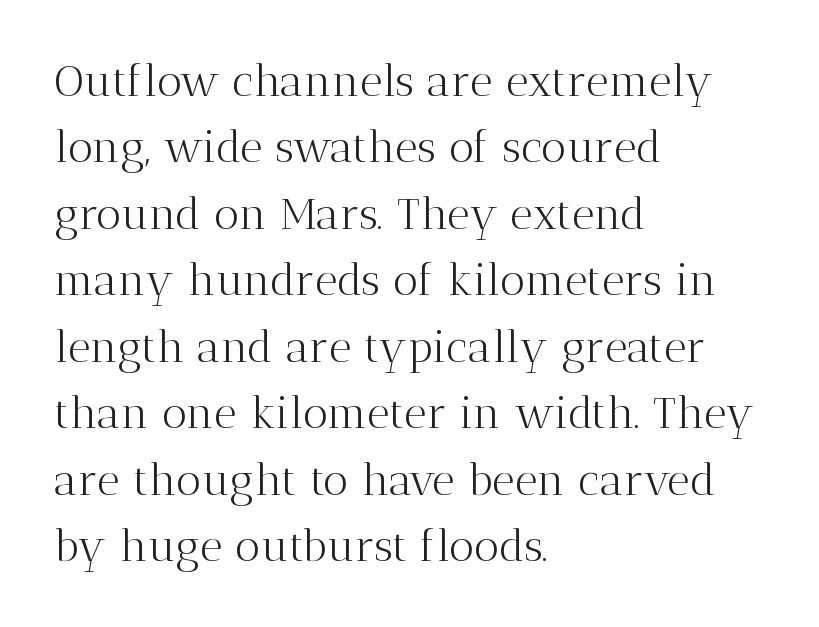
Q: Is the text bold? A: No.
Q: Is the text italic (slanted)? A: No, it is upright.
Q: Is the typeface a serif or a sans-serif typeface? A: Serif.
Q: Is the text underlined? A: No.
Q: How is the paragraph aligned? A: Left-aligned.
Q: Is the spacing between letters normal or unusually wide? A: Normal.
Q: Is the spacing between lines tight, normal or loose? A: Normal.
Q: Width (condensed, normal, or wide)? A: Normal.
Q: Stroke contrast? A: Medium.
Q: x-height? A: Medium.
Q: Monospaced? A: No.
